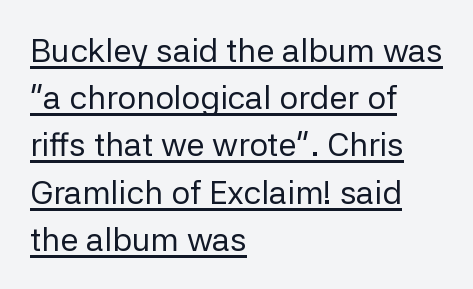
Q: Is the text bold? A: No.
Q: Is the text italic (slanted)? A: No, it is upright.
Q: Is the typeface a serif or a sans-serif typeface? A: Sans-serif.
Q: Is the text underlined? A: Yes.
Q: How is the paragraph aligned? A: Left-aligned.
Q: Is the spacing between letters normal or unusually wide? A: Normal.
Q: Is the spacing between lines tight, normal or loose? A: Normal.
Q: Width (condensed, normal, or wide)? A: Normal.
Q: Stroke contrast? A: Low.
Q: x-height? A: Medium.
Q: Monospaced? A: No.
